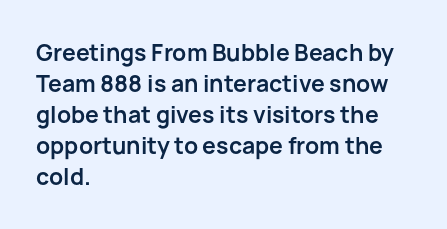
Q: Is the text bold? A: Yes.
Q: Is the text italic (slanted)? A: No, it is upright.
Q: Is the text underlined? A: No.
Q: How is the paragraph aligned? A: Left-aligned.
Q: Is the spacing between letters normal or unusually wide? A: Normal.
Q: Is the spacing between lines tight, normal or loose? A: Normal.
